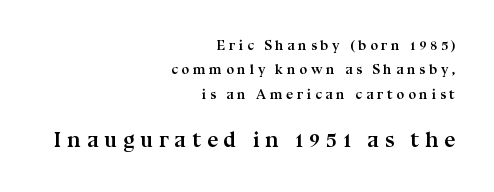
{"italic": "no", "bold": "yes", "underline": "no", "align": "right", "line_spacing_ratio": 1.74, "letter_spacing": "wide", "letter_spacing_em": 0.26, "larger_block": "second", "size_ratio": 1.57, "glyph_px": 22}
